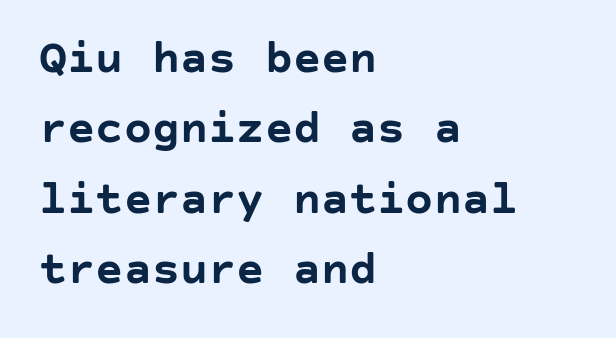
This sample keeps an unexceptional amount of space between lines. Notice how thick the strokes are: this is what a full bold looks like. Is the letter spacing exaggerated? No — it looks like the ordinary default. Typographically, this falls in the sans-serif category. Notice how the stems are strictly vertical — no italics here.
